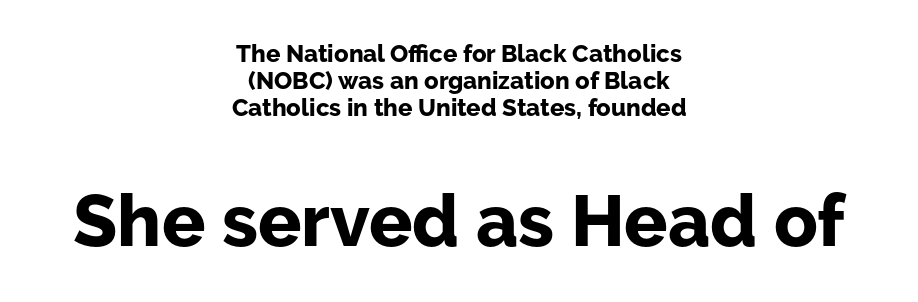
Q: Is the text bold? A: Yes.
Q: Is the text italic (slanted)? A: No, it is upright.
Q: Is the typeface a serif or a sans-serif typeface? A: Sans-serif.
Q: Is the text underlined? A: No.
Q: How is the paragraph aligned? A: Centered.
Q: Is the spacing between letters normal or unusually wide? A: Normal.
Q: Is the spacing between lines tight, normal or loose? A: Tight.
Q: Which block of text is set in a larger size, the first (top) or the second (bottom)? A: The second (bottom) one.
Q: Width (condensed, normal, or wide)? A: Normal.
Q: Stroke contrast? A: Low.
Q: x-height? A: Medium.
Q: Monospaced? A: No.
